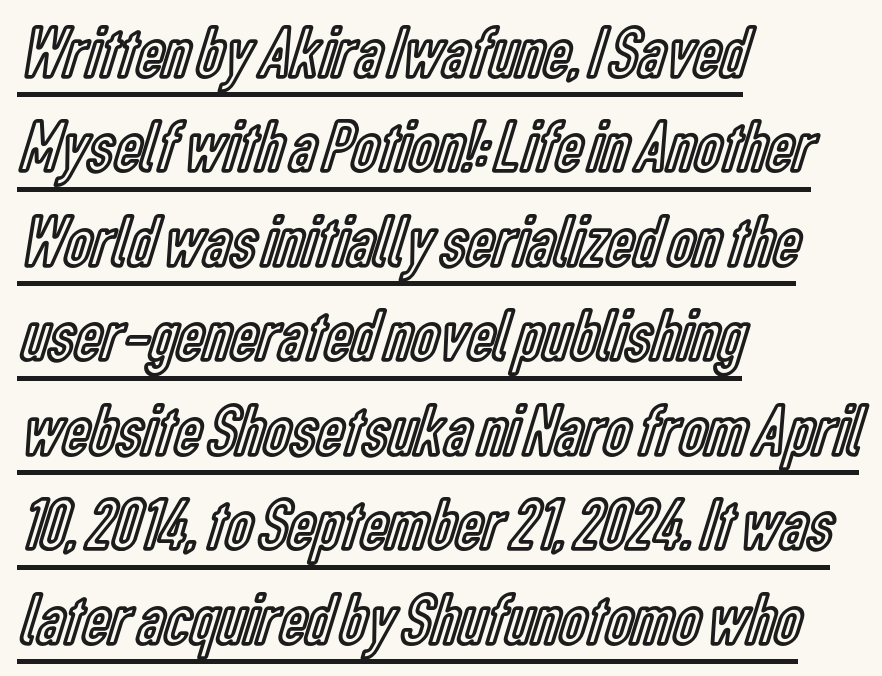
Q: Is the text italic (slanted)? A: Yes.
Q: Is the text underlined? A: Yes.
Q: How is the paragraph aligned? A: Left-aligned.
Q: Is the spacing between letters normal or unusually wide? A: Normal.
Q: Is the spacing between lines tight, normal or loose? A: Normal.
Q: Width (condensed, normal, or wide)? A: Condensed.
Q: x-height? A: Medium.
Q: Monospaced? A: No.
